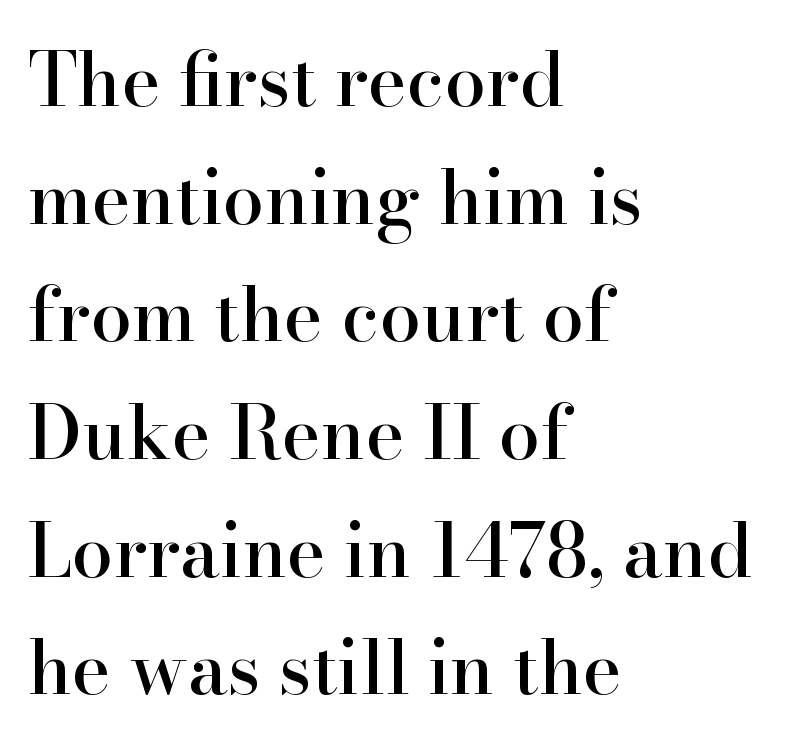
Q: Is the text italic (slanted)? A: No, it is upright.
Q: Is the typeface a serif or a sans-serif typeface? A: Serif.
Q: Is the text underlined? A: No.
Q: How is the paragraph aligned? A: Left-aligned.
Q: Is the spacing between letters normal or unusually wide? A: Normal.
Q: Is the spacing between lines tight, normal or loose? A: Normal.
Q: Width (condensed, normal, or wide)? A: Normal.
Q: Stroke contrast? A: High.
Q: x-height? A: Small.
Q: Monospaced? A: No.
